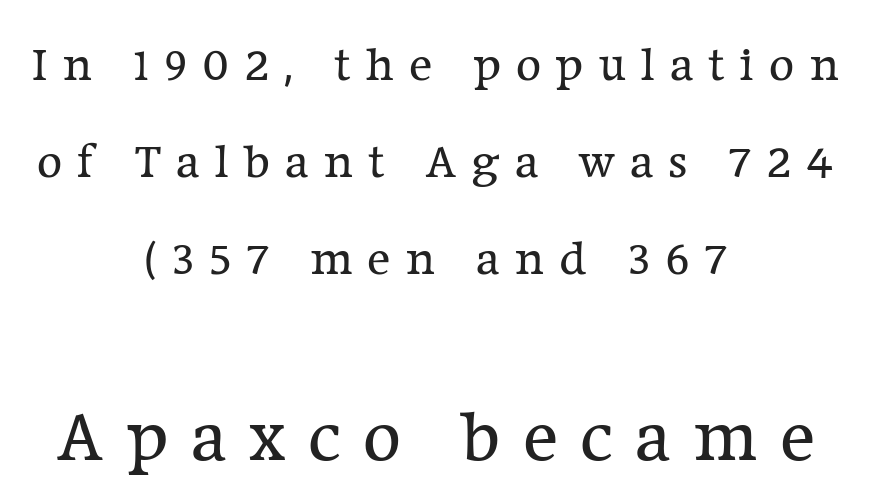
Q: Is the text bold? A: No.
Q: Is the text italic (slanted)? A: No, it is upright.
Q: Is the typeface a serif or a sans-serif typeface? A: Serif.
Q: Is the text underlined? A: No.
Q: How is the paragraph aligned? A: Centered.
Q: Is the spacing between letters normal or unusually wide? A: Unusually wide.
Q: Is the spacing between lines tight, normal or loose? A: Loose.
Q: Which block of text is set in a larger size, the first (top) or the second (bottom)? A: The second (bottom) one.
Q: Width (condensed, normal, or wide)? A: Normal.
Q: Stroke contrast? A: Low.
Q: x-height? A: Medium.
Q: Monospaced? A: No.
